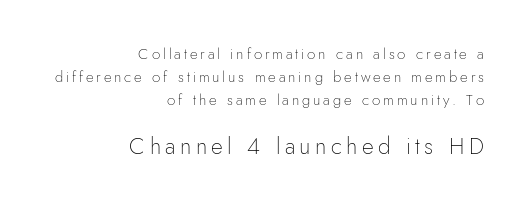
The image shows 23 px text type, upright; set right-aligned, normal line spacing (1.52x), not underlined; the second (bottom) block is 1.53x larger.
